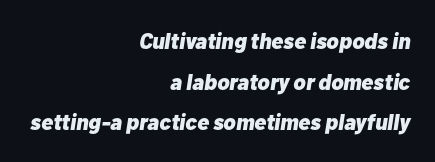
Here the glyphs are tracked normally, forming tight word shapes. You can tell it's italic because the verticals aren't actually vertical. The paragraph shown leans on its right margin. Caption: bold face, heavy strokes. Rule under the text: the space is simply empty.
